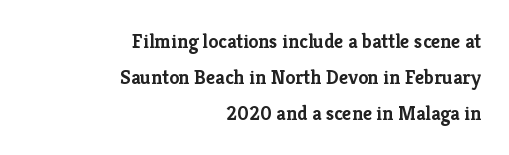
{"italic": "no", "bold": "yes", "underline": "no", "align": "right", "line_spacing_ratio": 1.81, "letter_spacing": "normal", "letter_spacing_em": 0.0, "glyph_px": 20}
